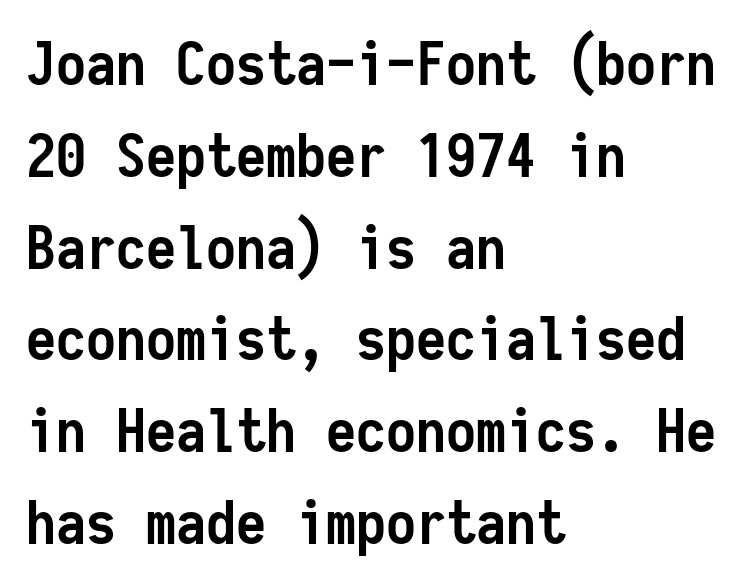
{"serif": "no", "italic": "no", "bold": "yes", "weight": "semibold", "width": "condensed", "stroke_contrast": "low", "x_height": "medium", "monospaced": "yes", "underline": "no", "align": "left", "line_spacing": "normal", "line_spacing_ratio": 1.53, "letter_spacing": "normal", "letter_spacing_em": 0.0, "glyph_px": 60}
